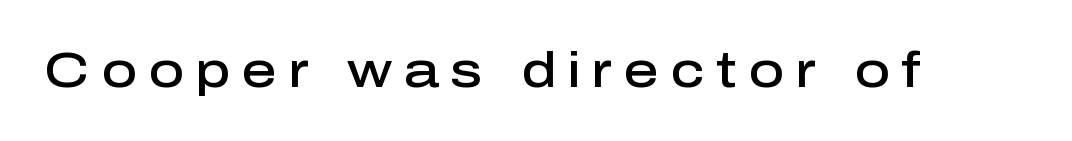
{"serif": "no", "italic": "no", "bold": "semi", "weight": "semibold", "width": "normal", "stroke_contrast": "low", "x_height": "medium", "monospaced": "no", "underline": "no", "letter_spacing": "wide", "letter_spacing_em": 0.23, "glyph_px": 49}
